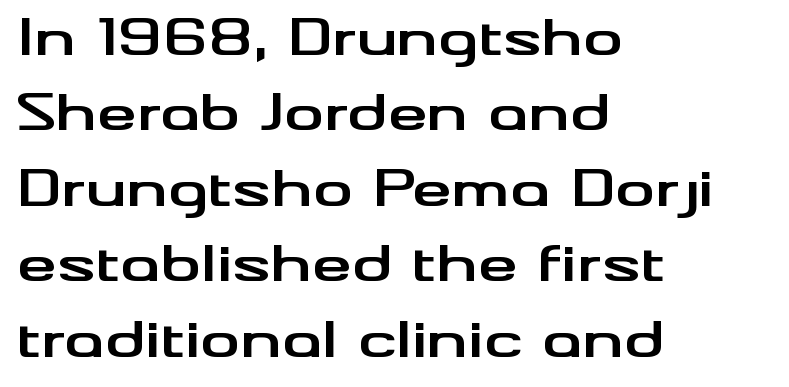
{"serif": "no", "italic": "no", "bold": "yes", "weight": "bold", "width": "wide", "stroke_contrast": "medium", "x_height": "small", "monospaced": "no", "underline": "no", "align": "left", "line_spacing": "normal", "line_spacing_ratio": 1.51, "letter_spacing": "normal", "letter_spacing_em": 0.0, "glyph_px": 50}
